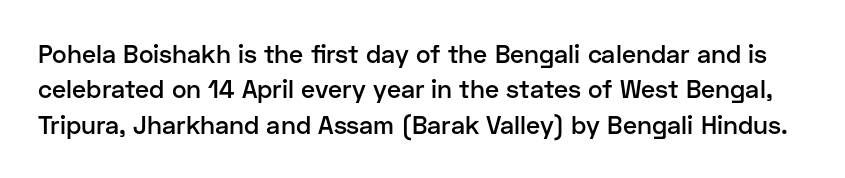
Q: Is the text bold? A: Semi-bold.
Q: Is the text italic (slanted)? A: No, it is upright.
Q: Is the text underlined? A: No.
Q: Is the spacing between letters normal or unusually wide? A: Normal.
Q: Is the spacing between lines tight, normal or loose? A: Normal.
